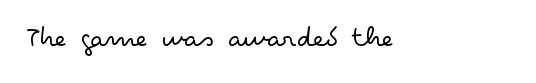
Ordinary non-slanted type is in use. Think of a printed novel: that variable character pitch is what you see here. Any mark beneath the type? The region is blank. No feet cap the strokes, marking this as sans-serif type. No letter is thick-stroked: the sample isn't bold.
